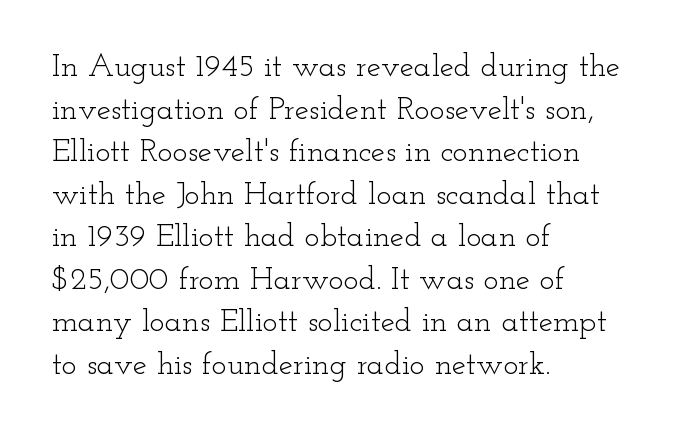
Honestly, the letter spacing is just normal — you wouldn't notice it. Look at the bottom of the vertical strokes: they flare into serifs here. Left-aligned paragraph, ragged on the right. Lines of text with bare space underneath. The rendering uses natural spacing where letterforms have individual widths. Weight class: somewhere from thin through regular.
